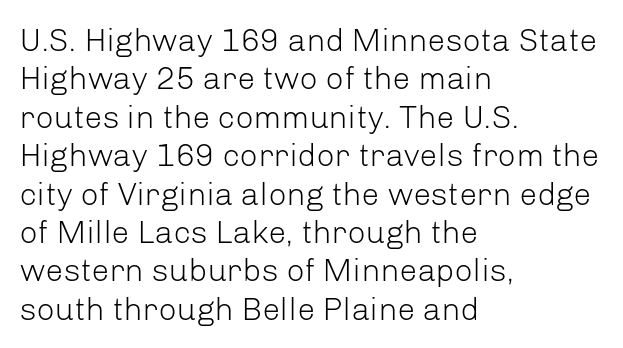
The image shows 32 px light sans-serif type, upright; set left-aligned, line spacing 1.2x, normal letter spacing, not underlined; low stroke contrast and a medium x-height.
